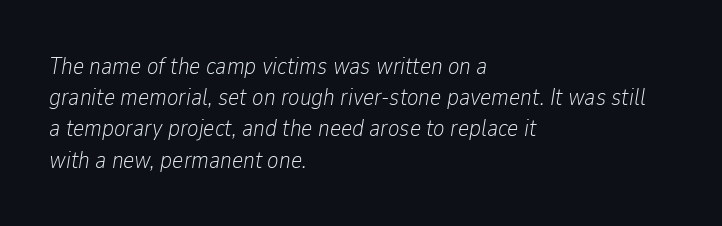
The lines sit at an ordinary, default distance from one another. A clean baseline with only descenders dipping below it. The paragraph has a hard left edge and a soft right edge. The letterforms sit shoulder to shoulder at normal distance. This reads as an unemphasized weight, regular at the heaviest. Italic: yes, the glyphs are oblique.
